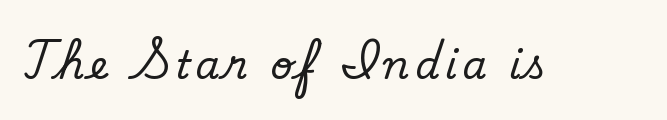
The image shows 39 px regular-weight sans-serif type; set not underlined; low stroke contrast and a small x-height.
